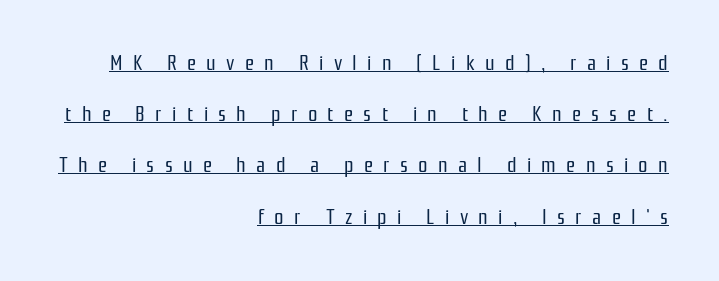
{"italic": "no", "bold": "no", "underline": "yes", "align": "right", "line_spacing": "loose", "line_spacing_ratio": 2.44, "letter_spacing": "wide", "letter_spacing_em": 0.49, "glyph_px": 21}
